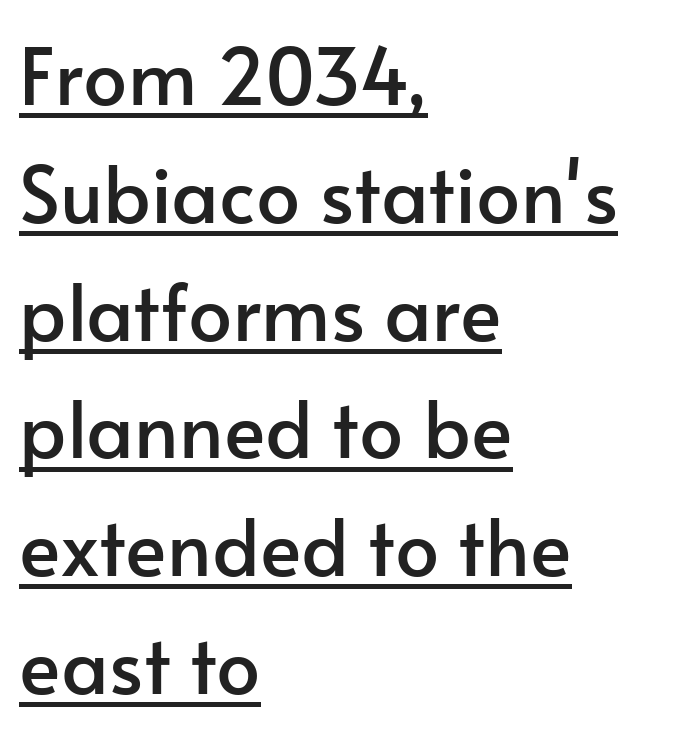
The image shows 78 px sans-serif type, upright; set left-aligned, normal line spacing (1.51x), normal letter spacing, underlined; low stroke contrast and a small x-height.
